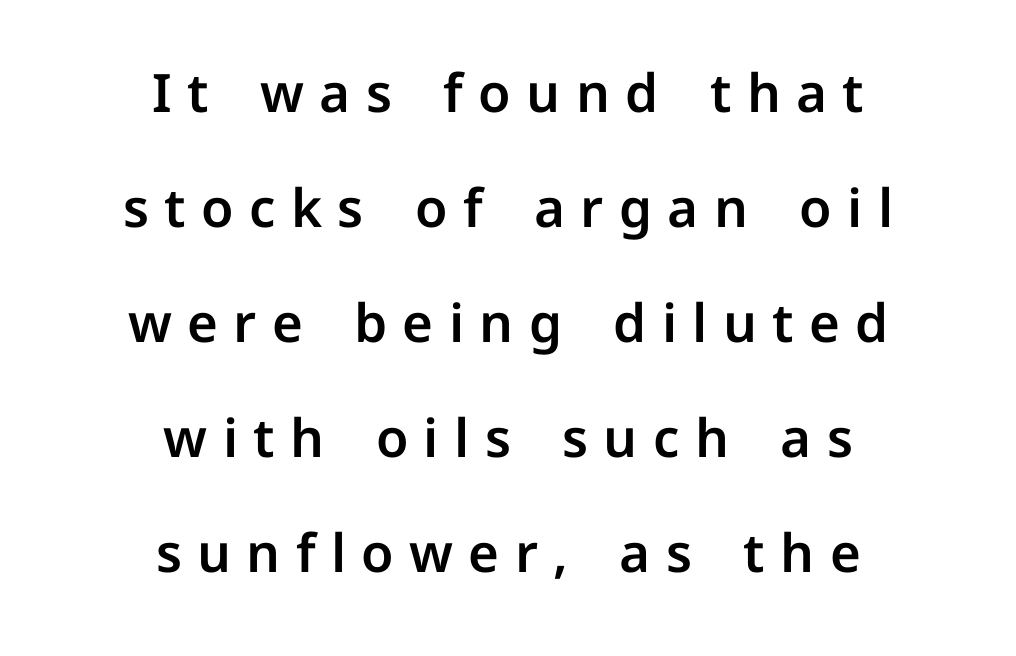
The image shows 53 px sans-serif type, upright; set centered, loose line spacing (2.17x), unusually wide letter spacing (+0.29 em), not underlined; low stroke contrast and a medium x-height.
